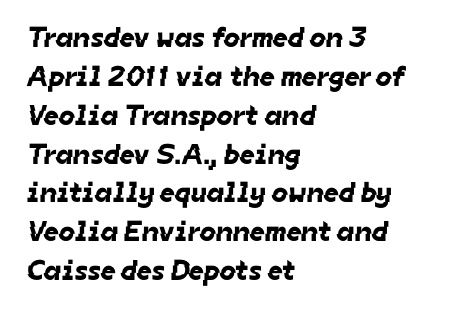
A classic flush-left, rag-right setting is used for this passage. Rows of type keep a routine distance in the vertical direction. Unlike a traditional serif, this face leaves its strokes unadorned. Short note: letters normally spaced. Character widths vary here, with narrow letters taking less room than wide ones.
